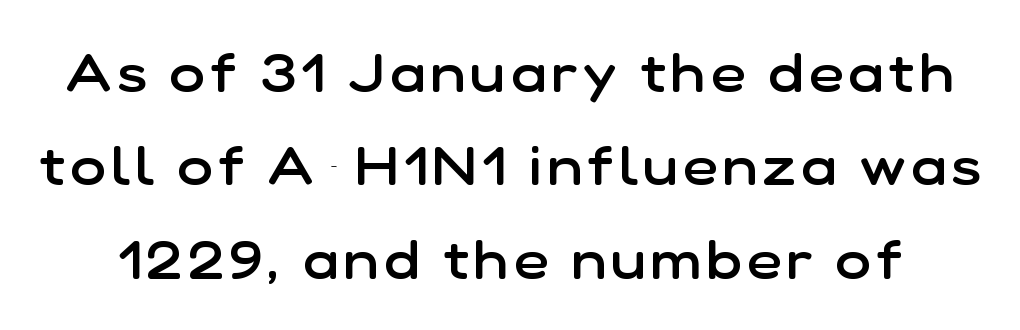
Q: Is the text bold? A: Semi-bold.
Q: Is the text italic (slanted)? A: No, it is upright.
Q: Is the typeface a serif or a sans-serif typeface? A: Sans-serif.
Q: Is the text underlined? A: No.
Q: Width (condensed, normal, or wide)? A: Normal.
Q: Stroke contrast? A: Low.
Q: x-height? A: Medium.
Q: Monospaced? A: No.
